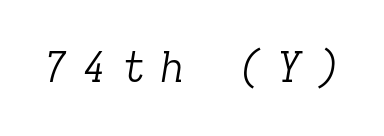
The image shows 41 px light serif type, italic (leaning right), monospaced; set unusually wide letter spacing (+0.35 em), not underlined; low stroke contrast and a medium x-height.
